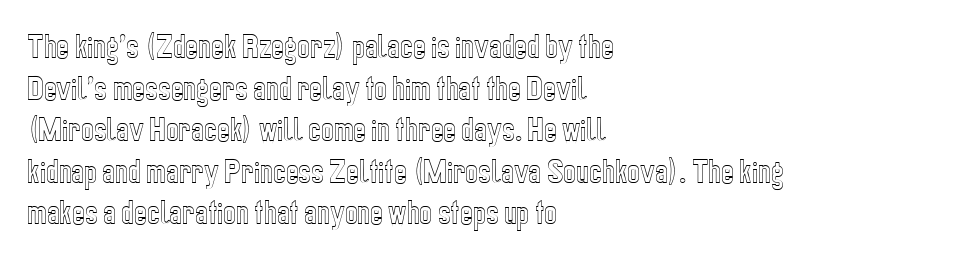
Q: Is the text italic (slanted)? A: No, it is upright.
Q: Is the text underlined? A: No.
Q: How is the paragraph aligned? A: Left-aligned.
Q: Is the spacing between letters normal or unusually wide? A: Normal.
Q: Is the spacing between lines tight, normal or loose? A: Normal.
